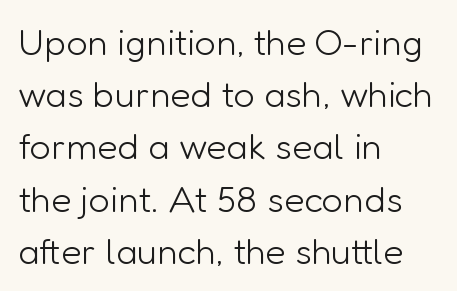
The compositor pushed each line to the left boundary. Regular leading. The face looks like a standard text weight, possibly lighter. This rendering features lettering with no underline. Does extra space separate the letters? No, they use regular spacing.
